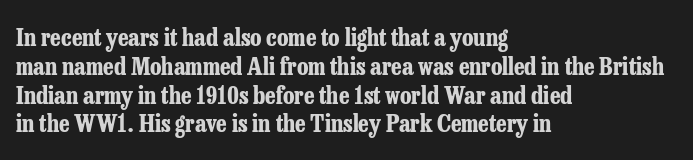
A classic flush-left, rag-right setting is used for this passage. Plenty of ink on the page — the face is bold. A typesetter would mark this as roman, not italic. In terms of letterspacing, this is plain default setting. The zone under the glyphs is completely vacant.
